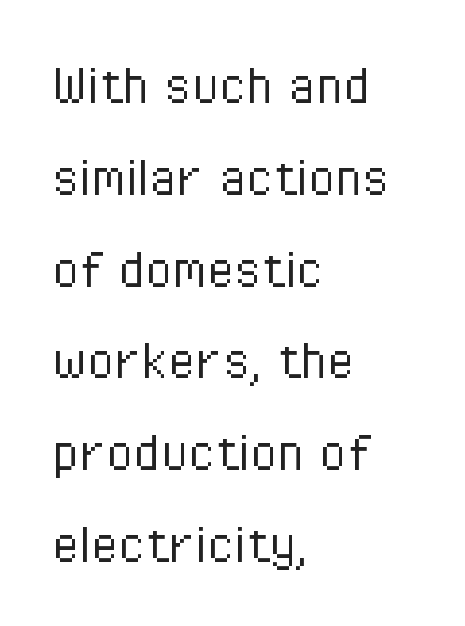
Q: Is the text bold? A: No.
Q: Is the text italic (slanted)? A: No, it is upright.
Q: Is the typeface a serif or a sans-serif typeface? A: Sans-serif.
Q: Is the text underlined? A: No.
Q: How is the paragraph aligned? A: Left-aligned.
Q: Is the spacing between letters normal or unusually wide? A: Normal.
Q: Is the spacing between lines tight, normal or loose? A: Normal.
Q: Width (condensed, normal, or wide)? A: Condensed.
Q: Stroke contrast? A: Low.
Q: x-height? A: Medium.
Q: Monospaced? A: No.
